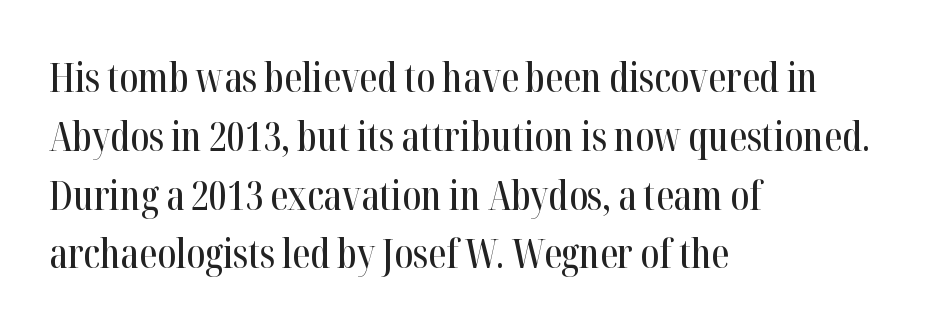
{"serif": "yes", "italic": "no", "width": "condensed", "stroke_contrast": "high", "x_height": "medium", "monospaced": "no", "underline": "no", "align": "left", "line_spacing": "normal", "line_spacing_ratio": 1.47, "letter_spacing": "normal", "letter_spacing_em": 0.0, "glyph_px": 40}
